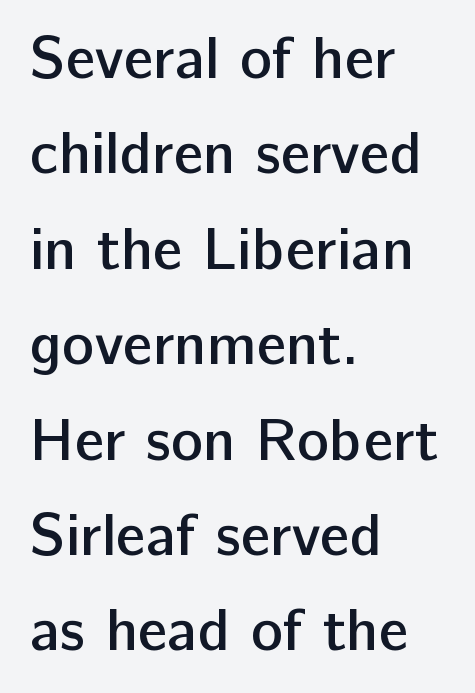
The image shows 60 px semibold sans-serif type, upright; set left-aligned, normal line spacing (1.59x), normal letter spacing, not underlined; low stroke contrast and a medium x-height.
